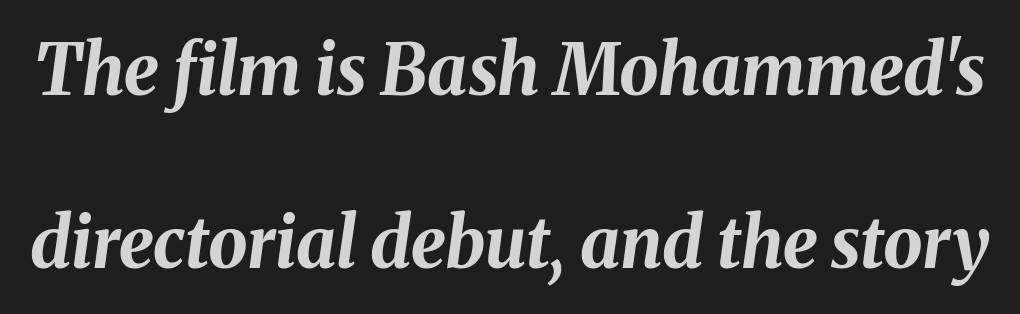
Think of a printed novel: that variable character pitch is what you see here. The typesetting leans heavy: a genuine bold. Lines of text with bare space underneath. A typesetter would call this leading open, well beyond the default. This sample uses plain, unmodified letter spacing. The text carries the slant typical of an italic or oblique font.
